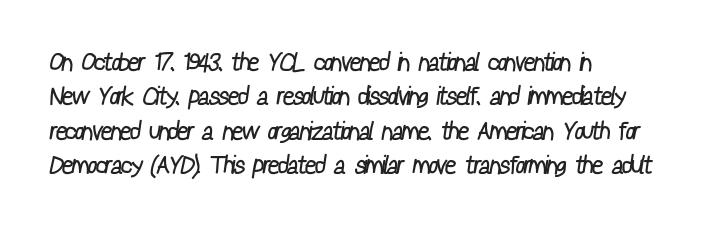
{"bold": "no", "underline": "no", "align": "left", "line_spacing": "normal", "line_spacing_ratio": 1.38, "letter_spacing": "normal", "letter_spacing_em": 0.0, "glyph_px": 25}
